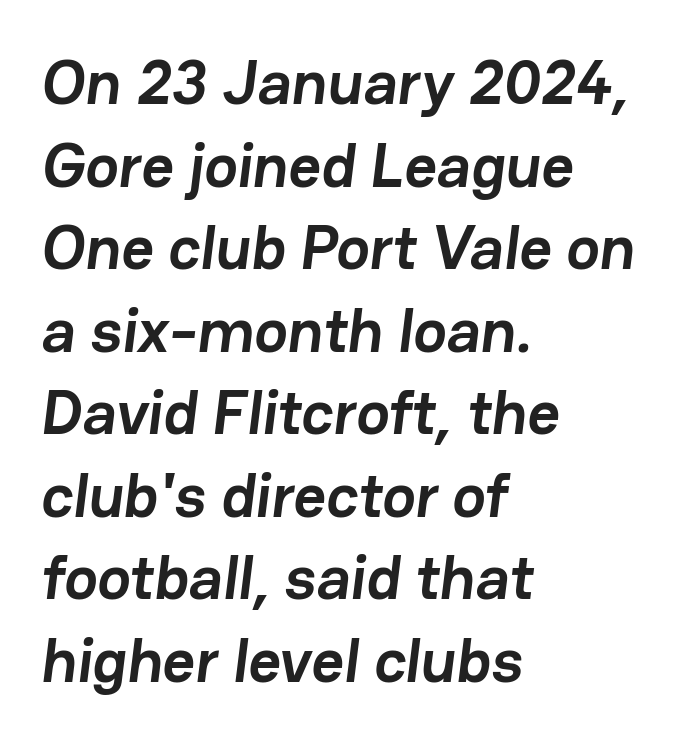
The image shows 63 px semibold sans-serif type; set left-aligned, normal line spacing (1.31x), normal letter spacing, not underlined; low stroke contrast and a medium x-height.
